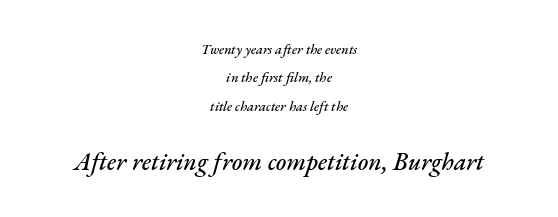
Two sizes are in play, and the larger belongs to the second block. A typesetter would call this leading open, well beyond the default. Letters rest on an invisible, unmarked baseline. Compared with typical body copy, the letter spacing here is the same. An italicized treatment has been applied to the whole sample. Leftover space on each line is divided equally before and after the words.
